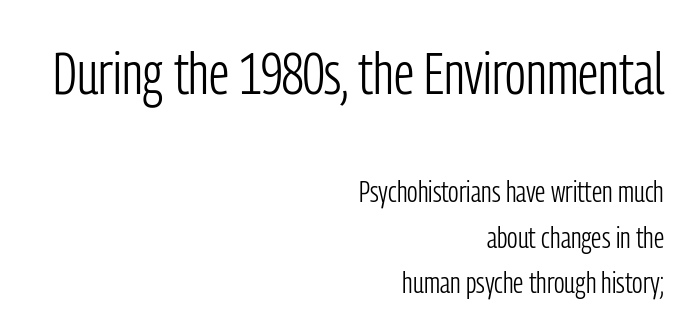
{"serif": "no", "italic": "no", "bold": "no", "weight": "light", "width": "condensed", "stroke_contrast": "low", "x_height": "medium", "monospaced": "no", "underline": "no", "align": "right", "line_spacing": "normal", "line_spacing_ratio": 1.51, "letter_spacing": "normal", "letter_spacing_em": 0.0, "larger_block": "first", "size_ratio": 1.97, "glyph_px": 59}
